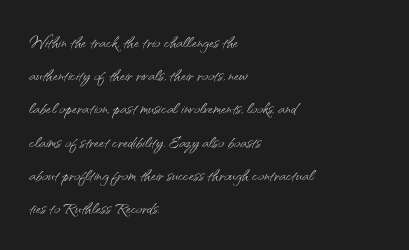
Q: Is the text bold? A: No.
Q: Is the text italic (slanted)? A: Yes.
Q: Is the text underlined? A: No.
Q: How is the paragraph aligned? A: Left-aligned.
Q: Is the spacing between letters normal or unusually wide? A: Normal.
Q: Is the spacing between lines tight, normal or loose? A: Normal.
